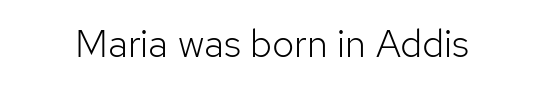
{"serif": "no", "italic": "no", "bold": "no", "weight": "light", "width": "normal", "stroke_contrast": "low", "x_height": "medium", "monospaced": "no", "underline": "no", "letter_spacing": "normal", "letter_spacing_em": 0.0, "glyph_px": 39}
